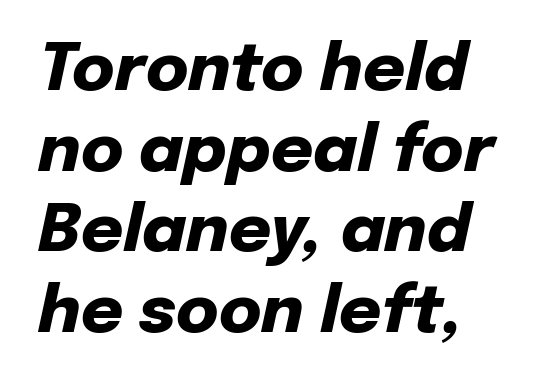
The image shows 65 px heavy type, italic (leaning right); set line spacing 1.24x, normal letter spacing, not underlined; low stroke contrast and a medium x-height.
